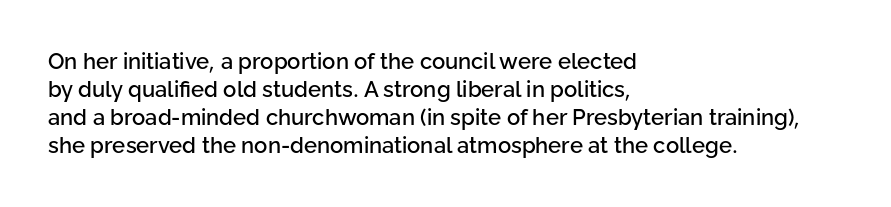
Style check: upright. Decoration check: the copy has no underline. The gaps between neighbouring characters are ordinary and unremarkable. This sample is left-justified, so line endings fall wherever the words run out. The rows are spaced the way most documents space them.
